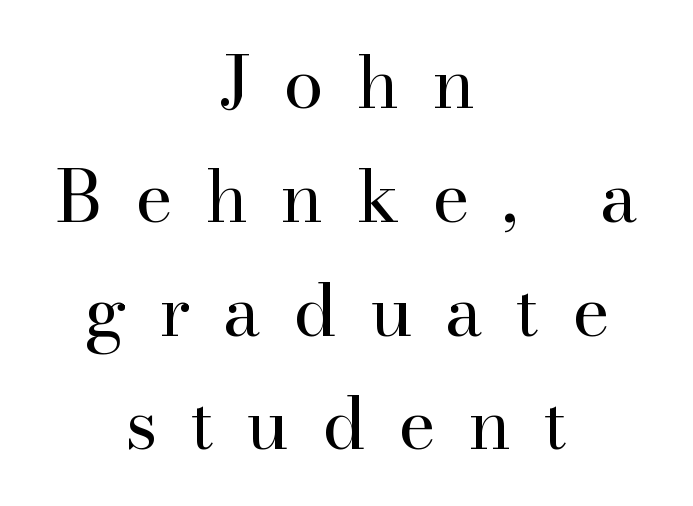
Each word looks stretched out because of the extra space between its letters. The passage shown is typeset with a serif family. The space beneath each line is pristine and unruled. Varying glyph widths throughout — classic text-font behaviour.
